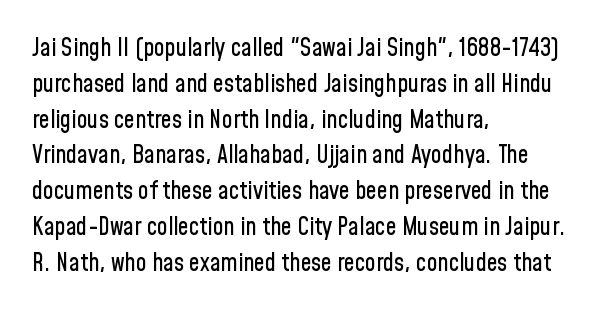
Q: Is the text italic (slanted)? A: No, it is upright.
Q: Is the text underlined? A: No.
Q: How is the paragraph aligned? A: Left-aligned.
Q: Is the spacing between letters normal or unusually wide? A: Normal.
Q: Is the spacing between lines tight, normal or loose? A: Normal.
